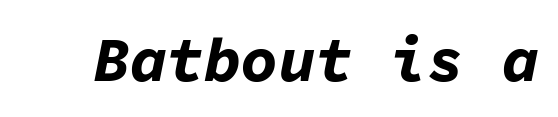
The image shows 62 px bold type, italic (leaning right), monospaced; set normal letter spacing, not underlined; low stroke contrast and a medium x-height.
